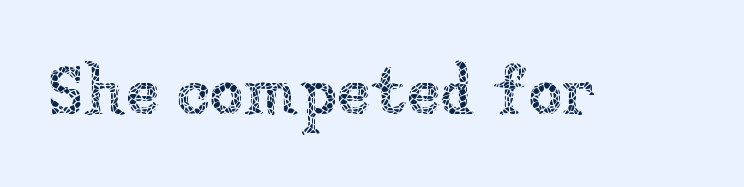
{"italic": "no", "bold": "no", "weight": "thin", "width": "normal", "stroke_contrast": "low", "x_height": "medium", "monospaced": "no", "underline": "no", "letter_spacing": "normal", "letter_spacing_em": 0.0, "glyph_px": 69}
